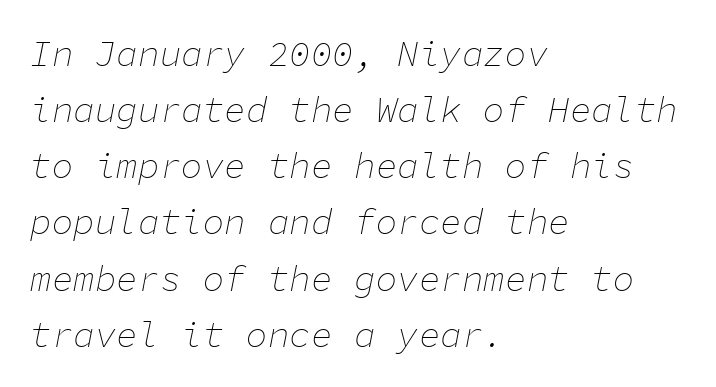
Honestly, the letter spacing is just normal — you wouldn't notice it. Fixed-width glyphs throughout — classic coding-font behaviour. Rendered with sloped, italic letterforms. A student would call this left alignment; a typographer would say flush left, rag right. Summary of weight: not heavy and not bold.
